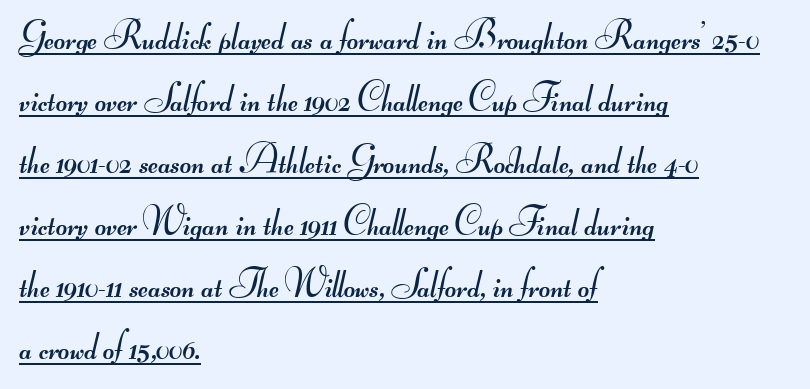
The image shows 39 px regular-weight, wide sans-serif type; set left-aligned, normal line spacing (1.59x), normal letter spacing, underlined; medium stroke contrast.
